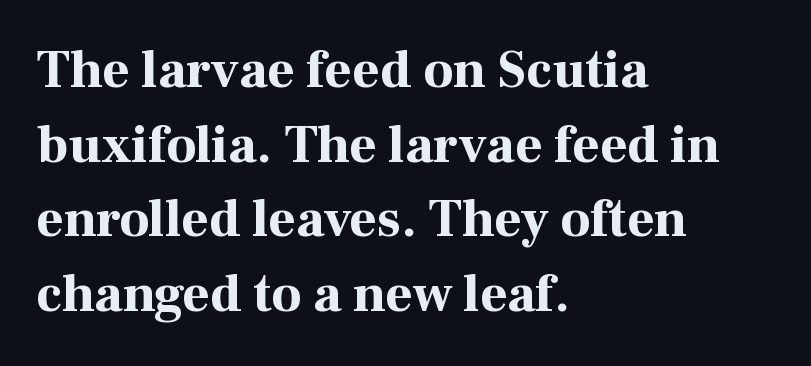
Q: Is the text bold? A: Yes.
Q: Is the text italic (slanted)? A: No, it is upright.
Q: Is the typeface a serif or a sans-serif typeface? A: Serif.
Q: Is the text underlined? A: No.
Q: How is the paragraph aligned? A: Left-aligned.
Q: Is the spacing between letters normal or unusually wide? A: Normal.
Q: Is the spacing between lines tight, normal or loose? A: Normal.
Q: Width (condensed, normal, or wide)? A: Normal.
Q: Stroke contrast? A: High.
Q: x-height? A: Medium.
Q: Monospaced? A: No.
